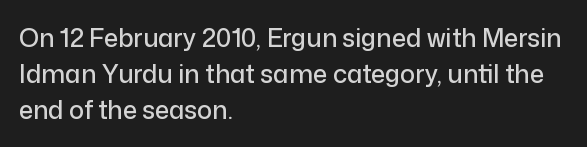
This sample keeps an unexceptional amount of space between lines. Characters follow at the spacing the type designer built in. Leftover space on each line is placed entirely after the last word. Nobody drew a line under any word here. The font's upright variant was chosen for this text.
